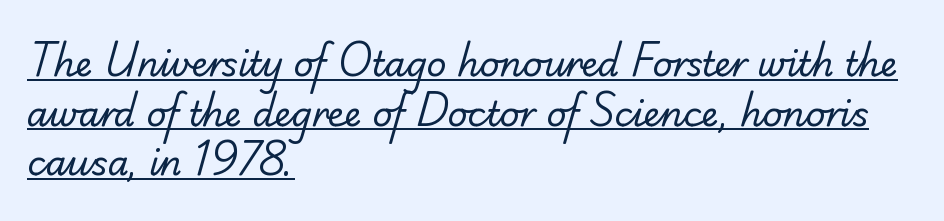
The image shows 34 px regular-weight sans-serif type; set left-aligned, normal line spacing (1.46x), normal letter spacing, underlined; low stroke contrast and a small x-height.
